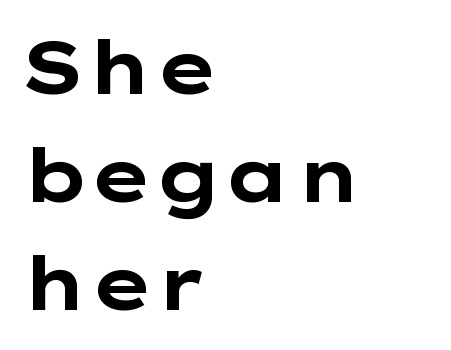
Q: Is the text bold? A: Yes.
Q: Is the text italic (slanted)? A: No, it is upright.
Q: Is the typeface a serif or a sans-serif typeface? A: Sans-serif.
Q: Is the text underlined? A: No.
Q: How is the paragraph aligned? A: Left-aligned.
Q: Is the spacing between letters normal or unusually wide? A: Normal.
Q: Is the spacing between lines tight, normal or loose? A: Normal.
Q: Width (condensed, normal, or wide)? A: Wide.
Q: Stroke contrast? A: Low.
Q: x-height? A: Medium.
Q: Monospaced? A: No.
